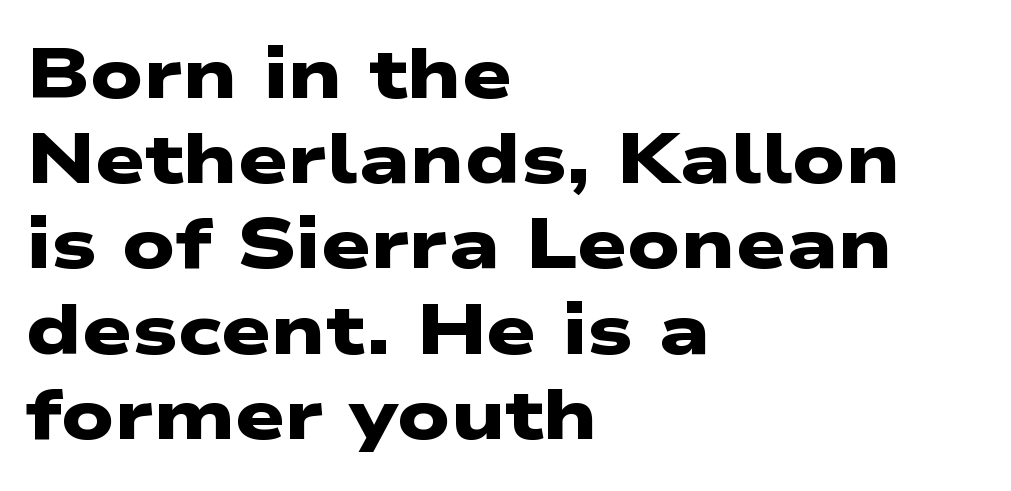
The image shows 71 px heavy, wide sans-serif type; set left-aligned, line spacing 1.2x, normal letter spacing, not underlined; low stroke contrast and a medium x-height.
